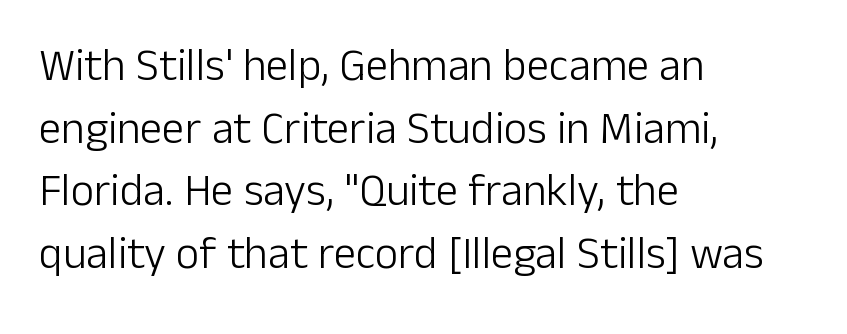
Q: Is the text bold? A: No.
Q: Is the text italic (slanted)? A: No, it is upright.
Q: Is the typeface a serif or a sans-serif typeface? A: Sans-serif.
Q: Is the text underlined? A: No.
Q: How is the paragraph aligned? A: Left-aligned.
Q: Is the spacing between letters normal or unusually wide? A: Normal.
Q: Is the spacing between lines tight, normal or loose? A: Normal.
Q: Width (condensed, normal, or wide)? A: Normal.
Q: Stroke contrast? A: Low.
Q: x-height? A: Medium.
Q: Monospaced? A: No.
